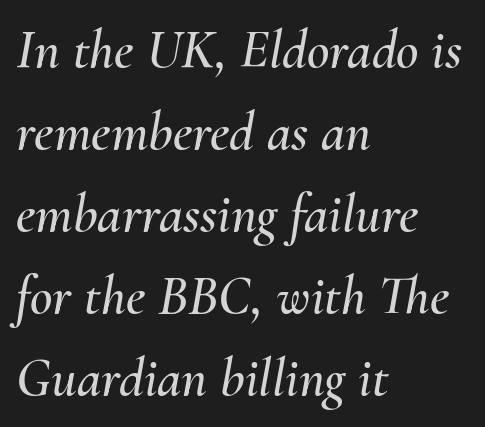
Q: Is the text italic (slanted)? A: Yes, it leans right by about 10 degrees.
Q: Is the text underlined? A: No.
Q: How is the paragraph aligned? A: Left-aligned.
Q: Is the spacing between letters normal or unusually wide? A: Normal.
Q: Is the spacing between lines tight, normal or loose? A: Normal.
Q: Width (condensed, normal, or wide)? A: Normal.
Q: Stroke contrast? A: Medium.
Q: x-height? A: Small.
Q: Monospaced? A: No.
